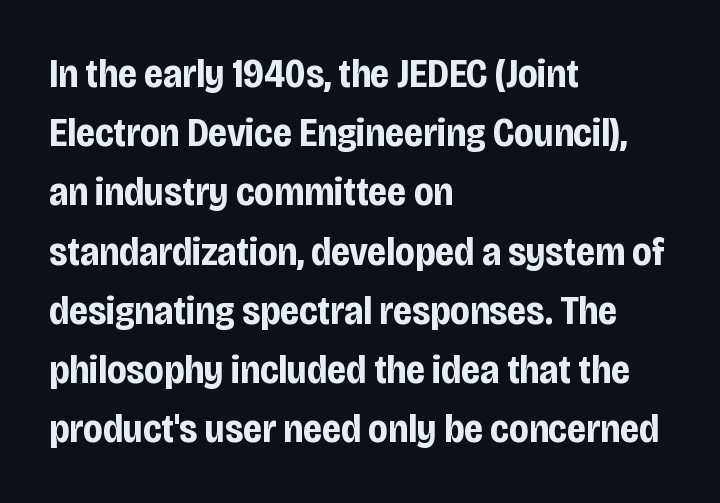
Q: Is the text bold? A: Yes.
Q: Is the text italic (slanted)? A: No, it is upright.
Q: Is the typeface a serif or a sans-serif typeface? A: Sans-serif.
Q: Is the text underlined? A: No.
Q: How is the paragraph aligned? A: Left-aligned.
Q: Is the spacing between letters normal or unusually wide? A: Normal.
Q: Is the spacing between lines tight, normal or loose? A: Normal.
Q: Width (condensed, normal, or wide)? A: Condensed.
Q: Stroke contrast? A: Low.
Q: x-height? A: Large.
Q: Monospaced? A: No.
